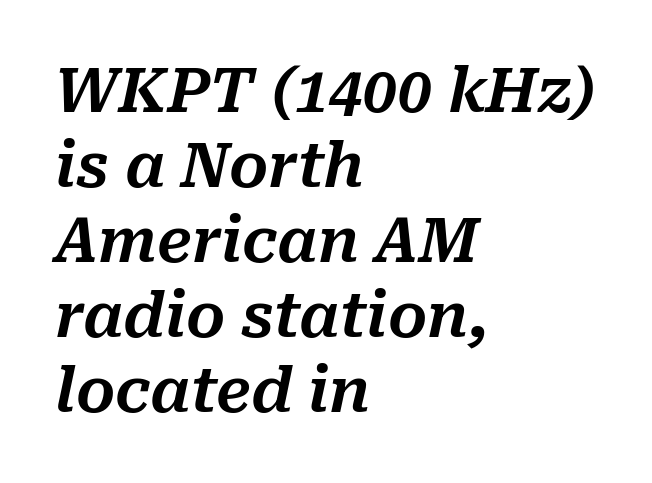
Here the designer chose a conventional face with non-uniform glyph widths. The lines are quadded left. Is the letter spacing exaggerated? No — it looks like the ordinary default. If you drew a line through each stem, it would be angled. No word sits above an underline.
